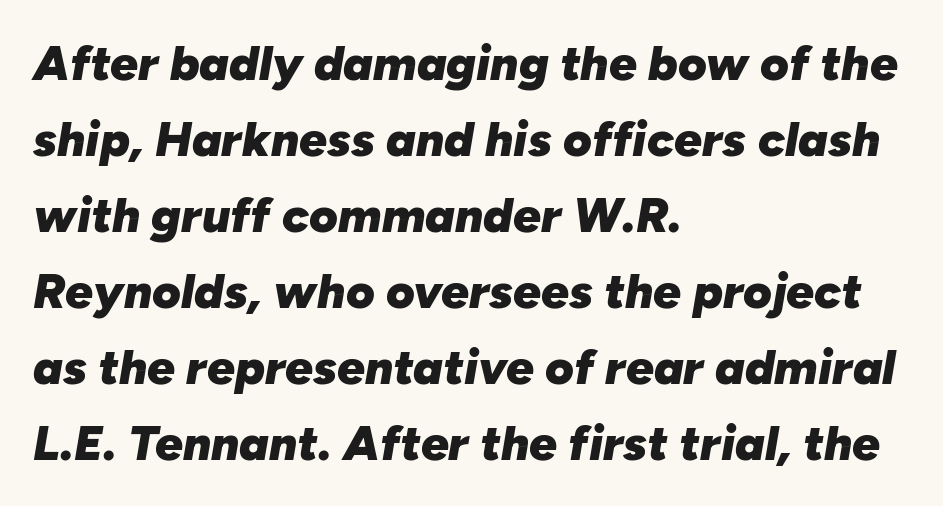
Q: Is the text bold? A: Yes.
Q: Is the text italic (slanted)? A: Yes, it leans right by about 10 degrees.
Q: Is the text underlined? A: No.
Q: How is the paragraph aligned? A: Left-aligned.
Q: Is the spacing between letters normal or unusually wide? A: Normal.
Q: Is the spacing between lines tight, normal or loose? A: Normal.
Q: Width (condensed, normal, or wide)? A: Normal.
Q: Stroke contrast? A: Low.
Q: x-height? A: Medium.
Q: Monospaced? A: No.
